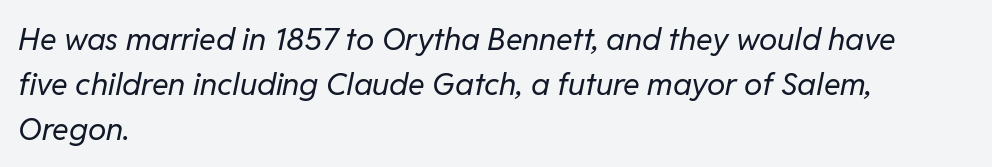
Between one letter and the next there's only the usual sliver of space. The string is rendered with underlining switched off. Whoever set this chose a conventional vertical rhythm. The font sits on the lighter half of the weight spectrum, regular included. Would a proofreader flag this as italicized? Yes. The letters advance in unequal steps, a hallmark of proportional type.
